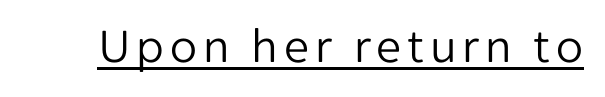
The image shows 50 px light sans-serif type, upright; set underlined; low stroke contrast and a medium x-height.
